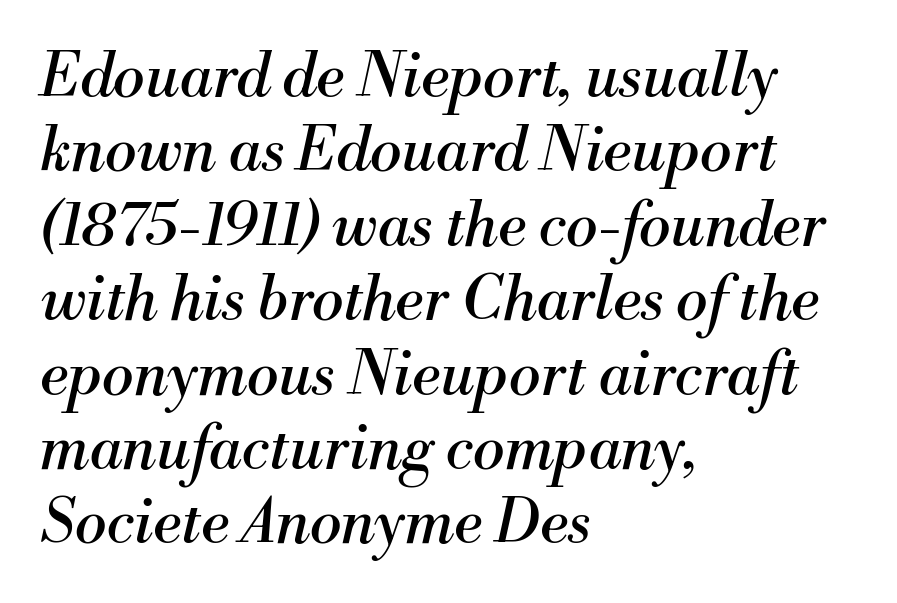
{"serif": "yes", "italic": "yes", "lean": "right", "slant_degrees": 13, "bold": "no", "weight": "regular", "width": "normal", "stroke_contrast": "medium", "x_height": "small", "monospaced": "no", "underline": "no", "align": "left", "line_spacing_ratio": 1.24, "letter_spacing": "normal", "letter_spacing_em": 0.0, "glyph_px": 60}
